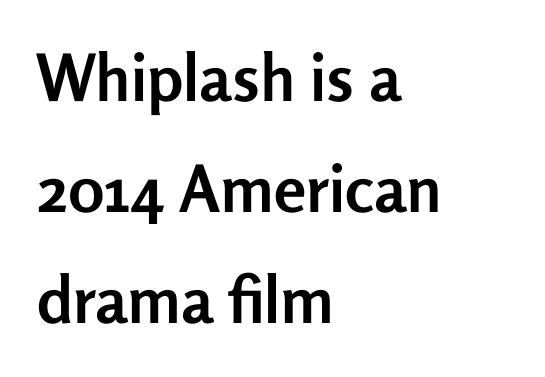
{"serif": "no", "italic": "no", "bold": "yes", "weight": "semibold", "width": "normal", "stroke_contrast": "low", "x_height": "medium", "monospaced": "no", "underline": "no", "align": "left", "line_spacing_ratio": 1.71, "letter_spacing": "normal", "letter_spacing_em": 0.0, "glyph_px": 65}
